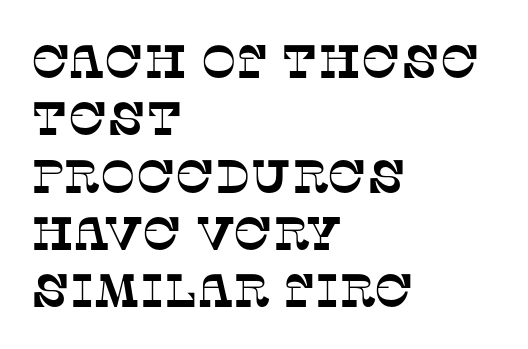
Q: Is the typeface a serif or a sans-serif typeface? A: Serif.
Q: Is the text underlined? A: No.
Q: How is the paragraph aligned? A: Left-aligned.
Q: Is the spacing between letters normal or unusually wide? A: Normal.
Q: Width (condensed, normal, or wide)? A: Normal.
Q: Stroke contrast? A: Low.
Q: x-height? A: Large.
Q: Monospaced? A: No.
